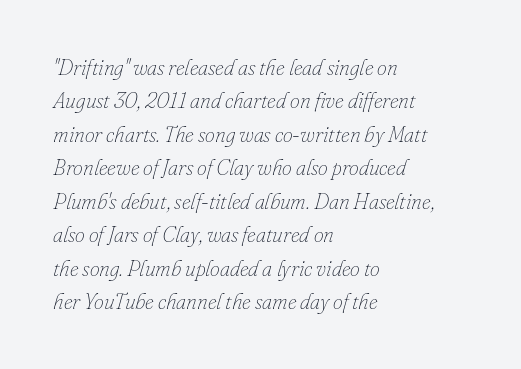
Q: Is the text bold? A: No.
Q: Is the text italic (slanted)? A: Yes, it leans right by about 16 degrees.
Q: Is the text underlined? A: No.
Q: How is the paragraph aligned? A: Left-aligned.
Q: Is the spacing between letters normal or unusually wide? A: Normal.
Q: Is the spacing between lines tight, normal or loose? A: Normal.
